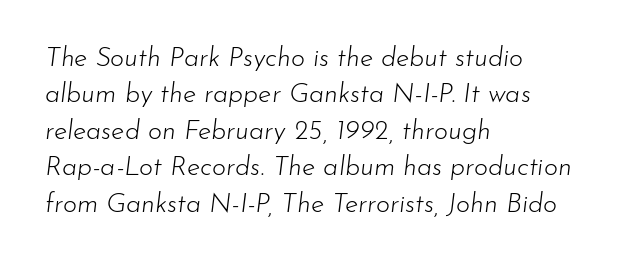
Q: Is the text bold? A: No.
Q: Is the text italic (slanted)? A: Yes, it leans right by about 7 degrees.
Q: Is the text underlined? A: No.
Q: How is the paragraph aligned? A: Left-aligned.
Q: Is the spacing between letters normal or unusually wide? A: Normal.
Q: Is the spacing between lines tight, normal or loose? A: Normal.
